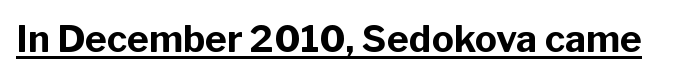
The image shows 37 px bold sans-serif type, upright; set normal letter spacing, underlined; low stroke contrast and a medium x-height.
